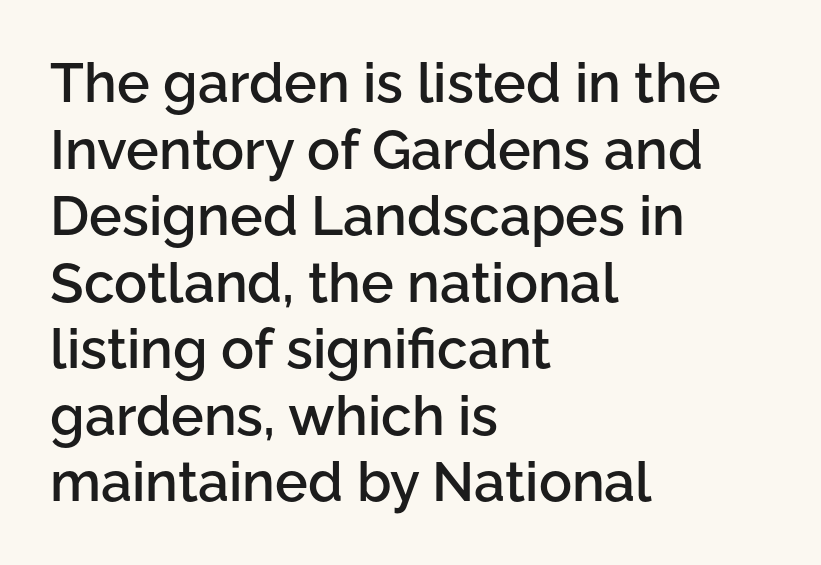
{"serif": "no", "italic": "no", "bold": "semi", "weight": "semibold", "width": "normal", "stroke_contrast": "low", "x_height": "medium", "monospaced": "no", "underline": "no", "align": "left", "line_spacing_ratio": 1.21, "letter_spacing": "normal", "letter_spacing_em": 0.0, "glyph_px": 55}
